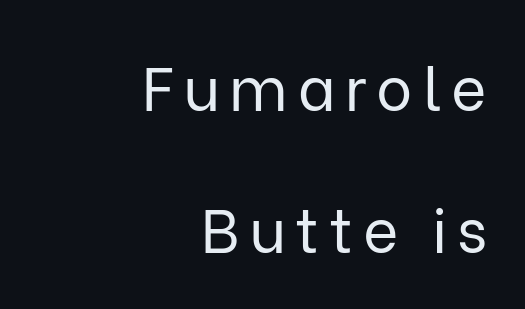
The image shows 61 px regular-weight sans-serif type, upright; set right-aligned, loose line spacing (2.33x), not underlined; low stroke contrast and a medium x-height.
